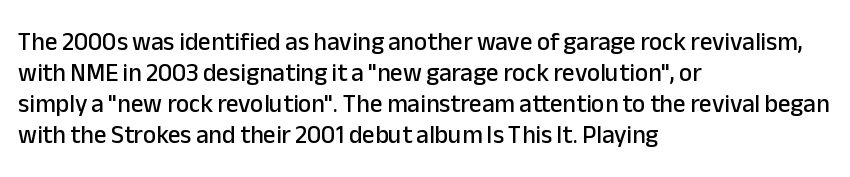
The image shows 25 px text type, upright; set left-aligned, line spacing 1.24x, normal letter spacing, not underlined.
